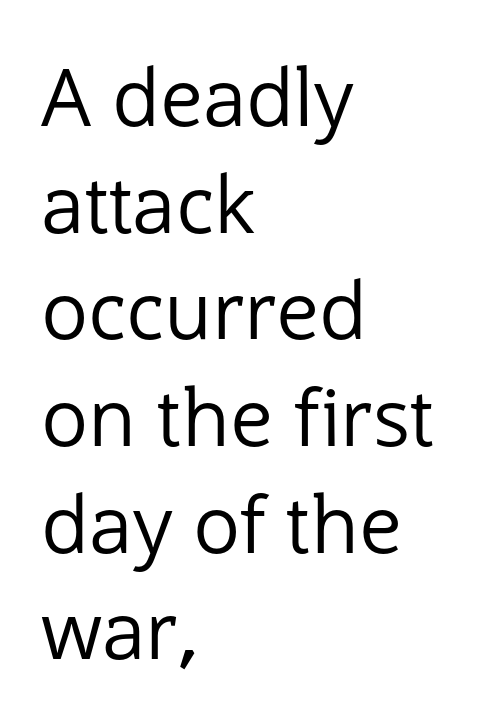
The image shows 79 px regular-weight sans-serif type, upright; set left-aligned, normal line spacing (1.35x), normal letter spacing, not underlined; low stroke contrast and a medium x-height.
